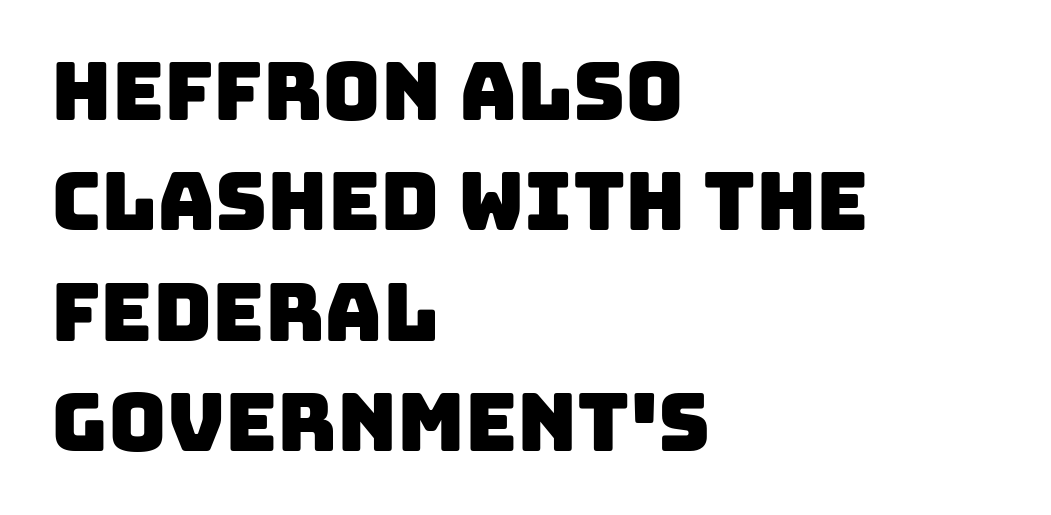
{"serif": "no", "width": "normal", "stroke_contrast": "low", "x_height": "large", "monospaced": "no", "underline": "no", "align": "left", "line_spacing": "normal", "line_spacing_ratio": 1.38, "letter_spacing": "normal", "letter_spacing_em": 0.0, "glyph_px": 80}
